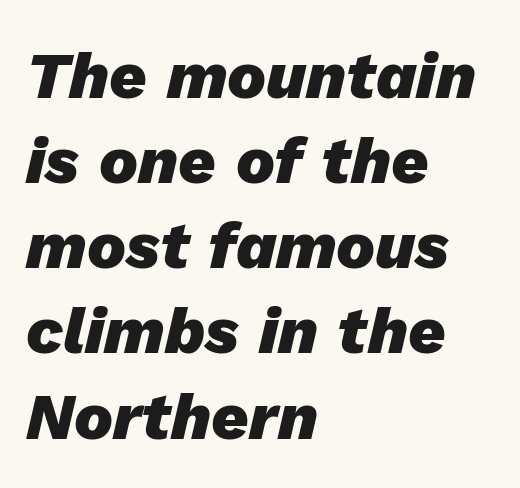
Here the designer chose a conventional face with non-uniform glyph widths. The lines sit at an ordinary, default distance from one another. The lines in this sample share a left origin and differ only in where they stop. Underline: absent. Heft: maximum for text — a bold. Glyph-to-glyph distance matches everyday printed text.
